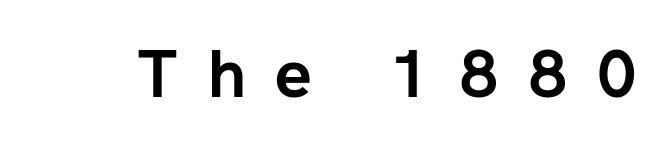
{"serif": "no", "italic": "no", "bold": "yes", "weight": "semibold", "width": "normal", "stroke_contrast": "low", "x_height": "medium", "monospaced": "no", "underline": "no", "letter_spacing": "wide", "letter_spacing_em": 0.45, "glyph_px": 66}
